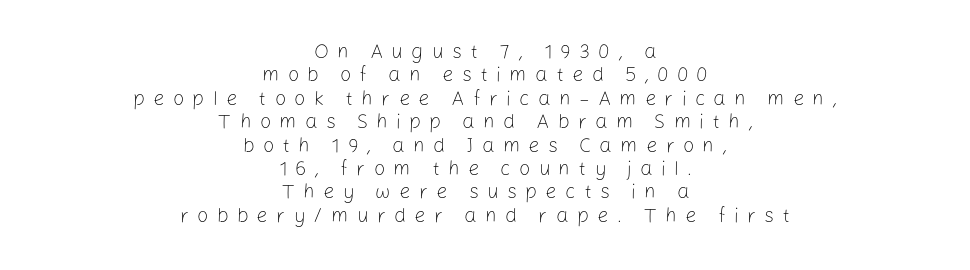
The image shows 20 px text type, upright; set centered, line spacing 1.17x, unusually wide letter spacing (+0.41 em), not underlined.
